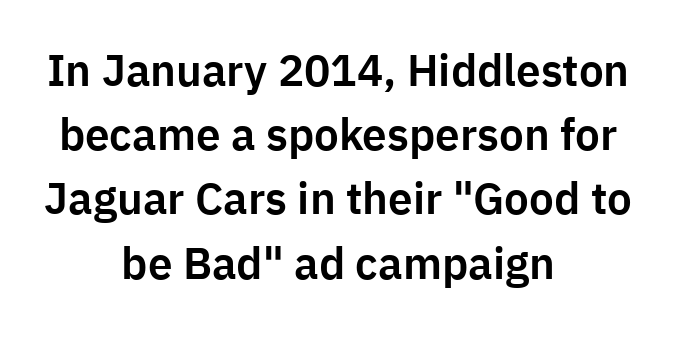
{"serif": "no", "italic": "no", "width": "normal", "stroke_contrast": "low", "x_height": "medium", "monospaced": "no", "underline": "no", "align": "center", "line_spacing": "normal", "line_spacing_ratio": 1.46, "letter_spacing": "normal", "letter_spacing_em": 0.0, "glyph_px": 44}
